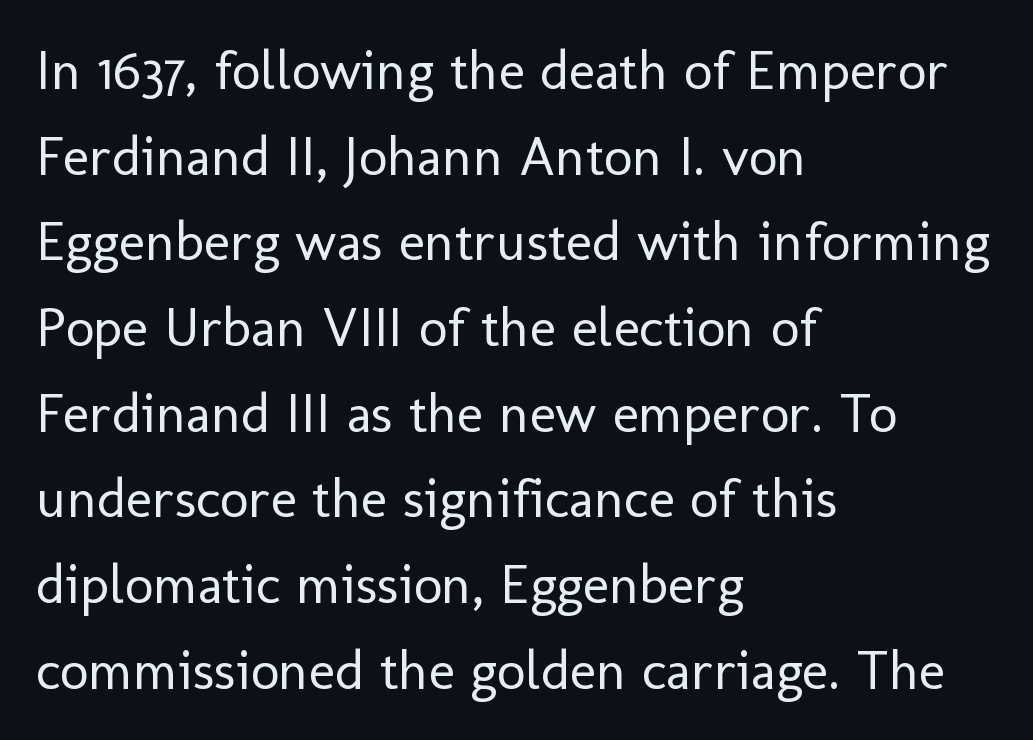
{"serif": "no", "italic": "no", "bold": "no", "weight": "regular", "width": "normal", "stroke_contrast": "low", "x_height": "medium", "monospaced": "no", "underline": "no", "align": "left", "line_spacing": "normal", "line_spacing_ratio": 1.53, "letter_spacing": "normal", "letter_spacing_em": 0.0, "glyph_px": 56}
